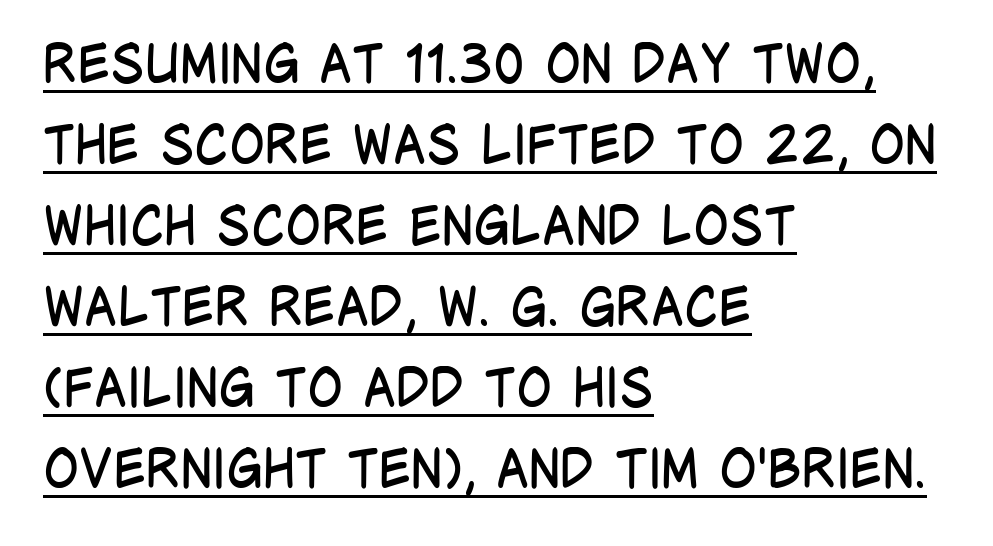
The image shows 53 px regular-weight, condensed sans-serif type, upright; set left-aligned, normal line spacing (1.53x), normal letter spacing, underlined; low stroke contrast and a large x-height.
